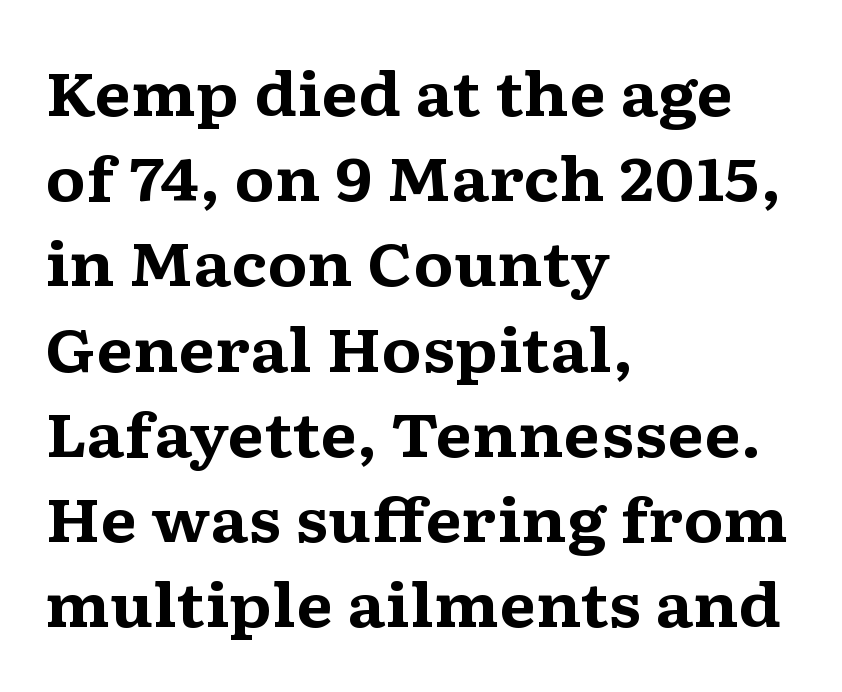
The image shows 60 px bold, wide serif type, upright; set left-aligned, normal line spacing (1.42x), normal letter spacing, not underlined; medium stroke contrast and a medium x-height.
